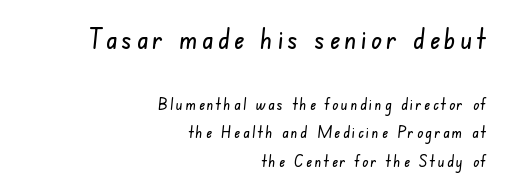
The ragged edge is on the left, which tells us the setting is flush right. The rendering uses natural spacing where letterforms have individual widths. Regarding serifs, this sample does without them. Size contrast runs from large at the top to small at the bottom. The area under the type is left untouched.
